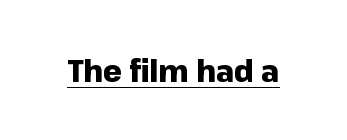
The image shows 30 px heavy sans-serif type, upright; set normal letter spacing, underlined; low stroke contrast and a medium x-height.
